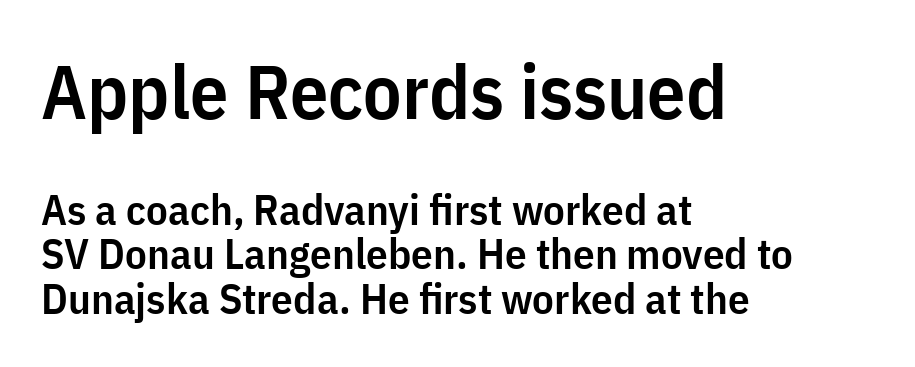
The image shows 76 px semibold, condensed sans-serif type, upright; set left-aligned, tight line spacing (1.03x), normal letter spacing, not underlined; the first (top) block is 1.77x larger; low stroke contrast and a medium x-height.
